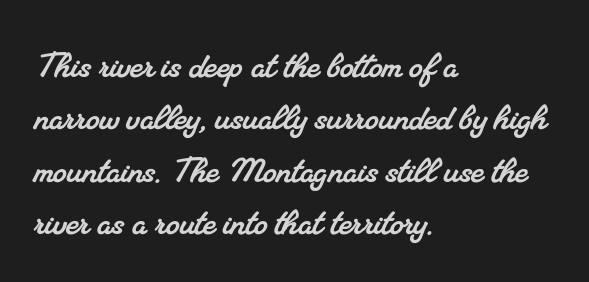
{"serif": "yes", "width": "normal", "stroke_contrast": "medium", "x_height": "small", "monospaced": "no", "underline": "no", "align": "left", "line_spacing_ratio": 1.22, "letter_spacing": "normal", "letter_spacing_em": 0.0, "glyph_px": 43}
